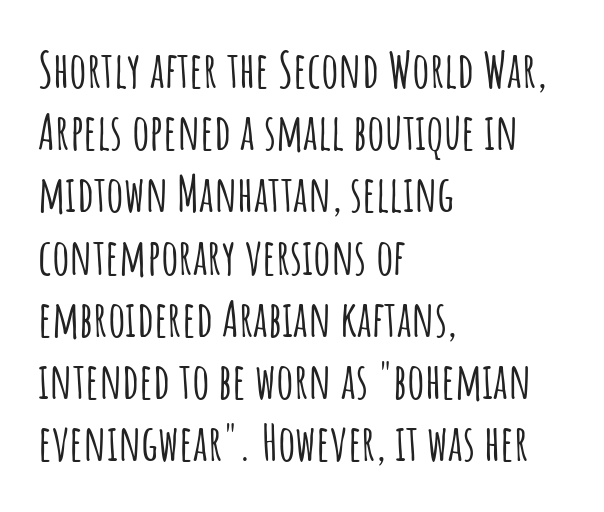
Q: Is the text italic (slanted)? A: No, it is upright.
Q: Is the typeface a serif or a sans-serif typeface? A: Sans-serif.
Q: Is the text underlined? A: No.
Q: How is the paragraph aligned? A: Left-aligned.
Q: Is the spacing between letters normal or unusually wide? A: Normal.
Q: Is the spacing between lines tight, normal or loose? A: Normal.
Q: Width (condensed, normal, or wide)? A: Condensed.
Q: Stroke contrast? A: Low.
Q: x-height? A: Large.
Q: Monospaced? A: No.
